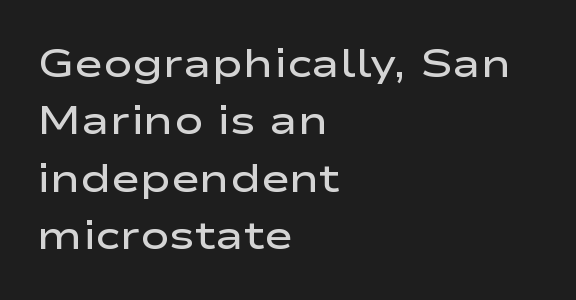
The face used here is a sans, in the tradition of grotesques and geometrics. Rule under the text: the space is simply empty. Do the letters lean? They stand straight. Nothing unusual about the tracking: characters are spaced as the font intends. A bit beefed up — I'd call it semibold rather than bold.
